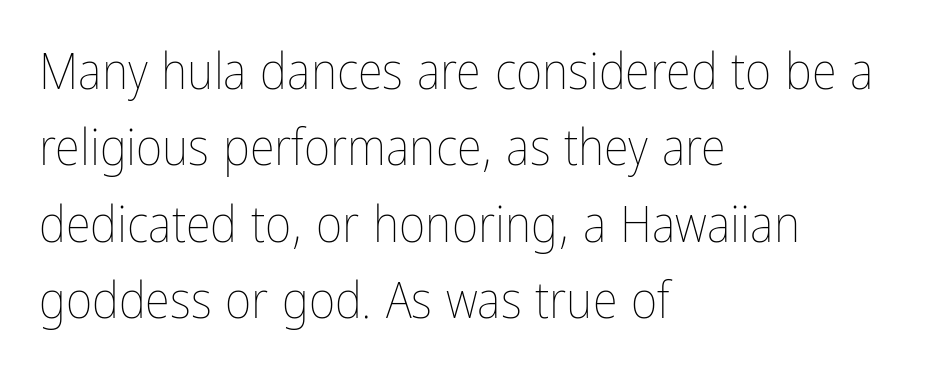
Q: Is the text bold? A: No.
Q: Is the text italic (slanted)? A: No, it is upright.
Q: Is the text underlined? A: No.
Q: How is the paragraph aligned? A: Left-aligned.
Q: Is the spacing between letters normal or unusually wide? A: Normal.
Q: Is the spacing between lines tight, normal or loose? A: Normal.
Q: Width (condensed, normal, or wide)? A: Condensed.
Q: Stroke contrast? A: Low.
Q: x-height? A: Medium.
Q: Monospaced? A: No.
